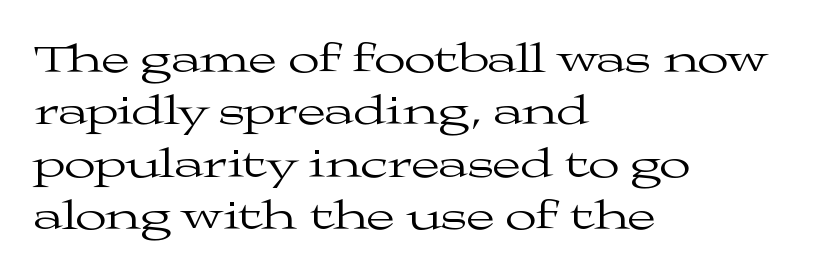
The image shows 41 px regular-weight, wide serif type, upright; set left-aligned, normal line spacing (1.28x), normal letter spacing, not underlined; medium stroke contrast and a medium x-height.
